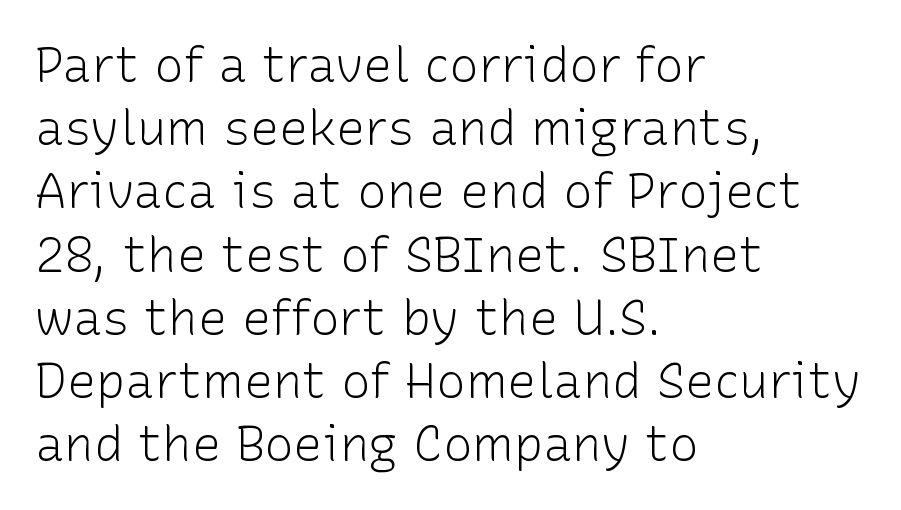
{"serif": "no", "italic": "no", "bold": "no", "weight": "light", "width": "normal", "stroke_contrast": "low", "x_height": "medium", "monospaced": "no", "underline": "no", "align": "left", "line_spacing": "normal", "line_spacing_ratio": 1.29, "letter_spacing": "normal", "letter_spacing_em": 0.0, "glyph_px": 49}
